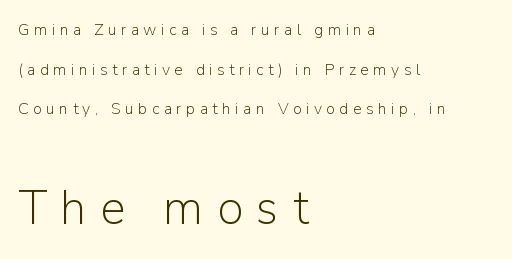
Q: Is the text bold? A: No.
Q: Is the text italic (slanted)? A: No, it is upright.
Q: Is the typeface a serif or a sans-serif typeface? A: Sans-serif.
Q: Is the text underlined? A: No.
Q: How is the paragraph aligned? A: Left-aligned.
Q: Is the spacing between letters normal or unusually wide? A: Unusually wide.
Q: Is the spacing between lines tight, normal or loose? A: Loose.
Q: Which block of text is set in a larger size, the first (top) or the second (bottom)? A: The second (bottom) one.
Q: Width (condensed, normal, or wide)? A: Normal.
Q: Stroke contrast? A: Low.
Q: x-height? A: Medium.
Q: Monospaced? A: No.
